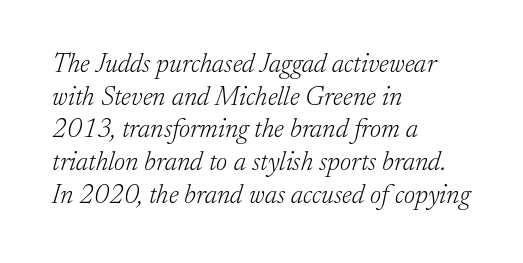
Q: Is the text bold? A: No.
Q: Is the text italic (slanted)? A: Yes, it leans right by about 17 degrees.
Q: Is the text underlined? A: No.
Q: How is the paragraph aligned? A: Left-aligned.
Q: Is the spacing between letters normal or unusually wide? A: Normal.
